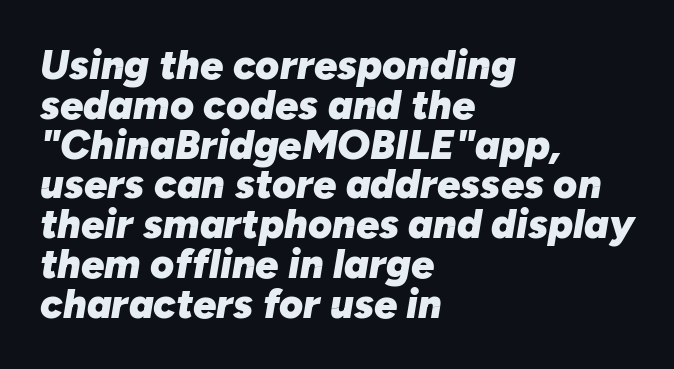
Q: Is the text bold? A: Yes.
Q: Is the text italic (slanted)? A: Yes, it leans right by about 10 degrees.
Q: Is the text underlined? A: No.
Q: How is the paragraph aligned? A: Left-aligned.
Q: Is the spacing between letters normal or unusually wide? A: Normal.
Q: Is the spacing between lines tight, normal or loose? A: Tight.
Q: Width (condensed, normal, or wide)? A: Normal.
Q: Stroke contrast? A: Low.
Q: x-height? A: Medium.
Q: Monospaced? A: No.
